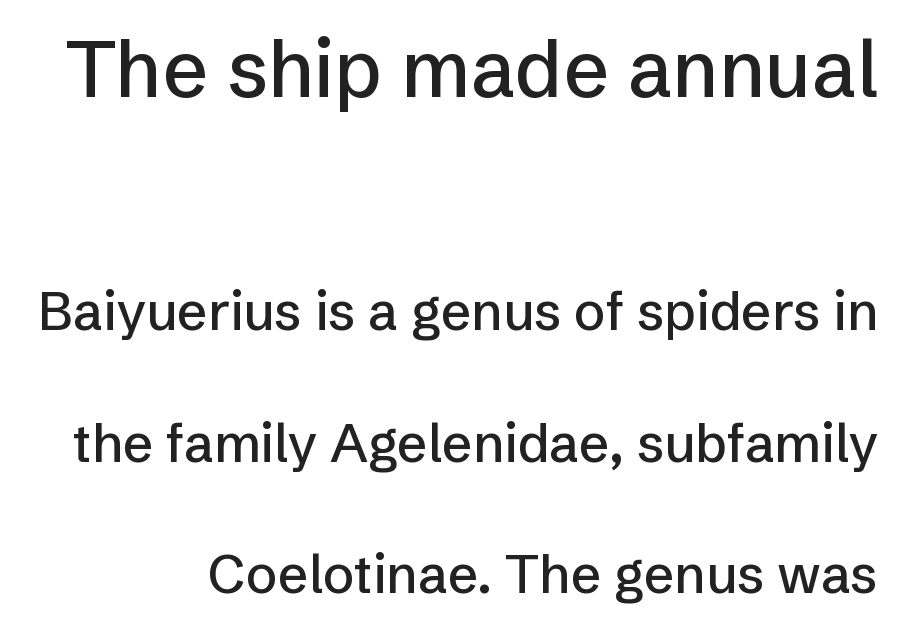
{"serif": "no", "italic": "no", "width": "normal", "stroke_contrast": "low", "x_height": "medium", "monospaced": "no", "underline": "no", "line_spacing": "loose", "line_spacing_ratio": 2.48, "letter_spacing": "normal", "letter_spacing_em": 0.0, "larger_block": "first", "size_ratio": 1.49, "glyph_px": 79}
